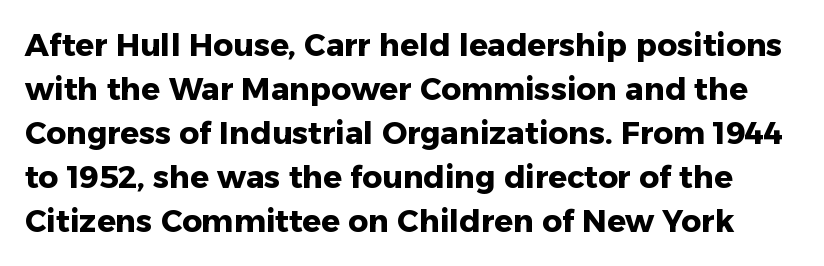
{"serif": "no", "italic": "no", "bold": "yes", "weight": "heavy", "width": "normal", "stroke_contrast": "low", "x_height": "medium", "monospaced": "no", "underline": "no", "line_spacing": "normal", "line_spacing_ratio": 1.42, "letter_spacing": "normal", "letter_spacing_em": 0.0, "glyph_px": 31}
